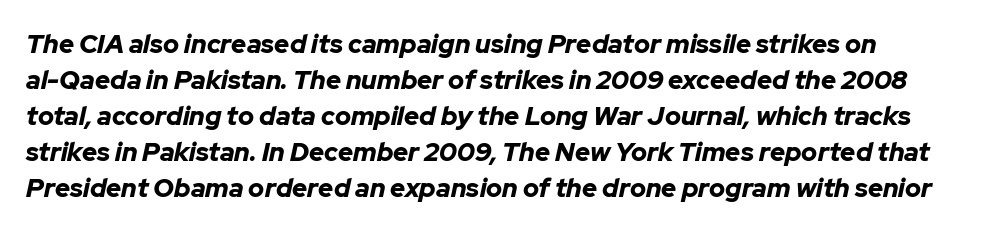
Q: Is the text bold? A: Yes.
Q: Is the text italic (slanted)? A: Yes, it leans right by about 12 degrees.
Q: Is the text underlined? A: No.
Q: Is the spacing between letters normal or unusually wide? A: Normal.
Q: Is the spacing between lines tight, normal or loose? A: Normal.
